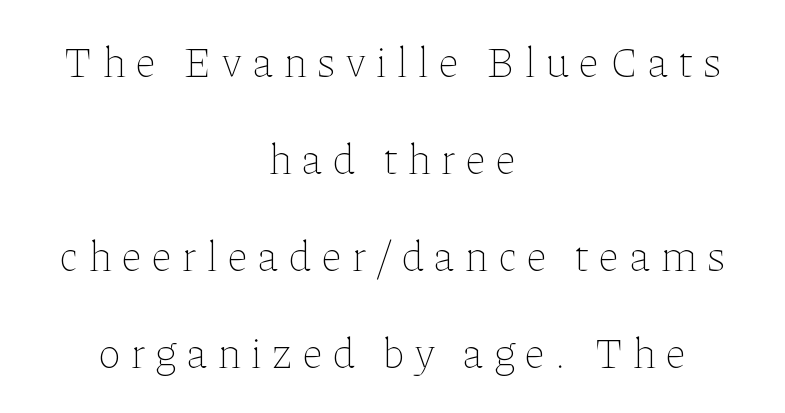
The image shows 42 px thin type, upright; set centered, loose line spacing (2.31x), unusually wide letter spacing (+0.25 em), not underlined; low stroke contrast and a medium x-height.
